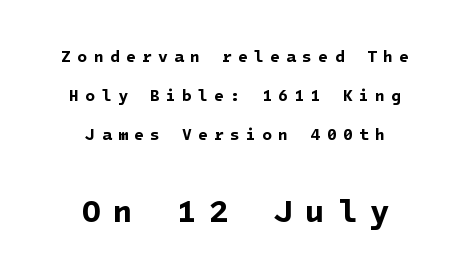
Where is the straight margin? There isn't one; the lines are centered. What's the leading like? Stretched, with rows far apart. Compared with an ordinary text face, these strokes are far heavier — a full bold. Which of the two is more prominent by size? The second, at the bottom.
